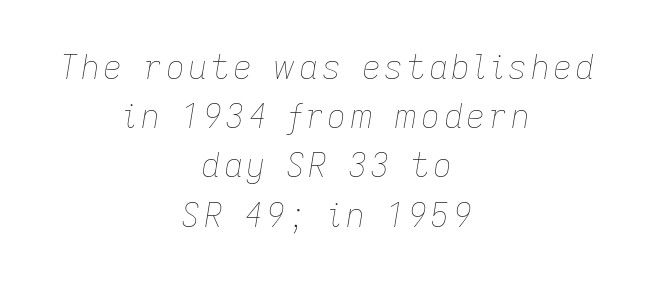
Q: Is the text bold? A: No.
Q: Is the text italic (slanted)? A: Yes, it leans right by about 9 degrees.
Q: Is the text underlined? A: No.
Q: How is the paragraph aligned? A: Centered.
Q: Is the spacing between lines tight, normal or loose? A: Normal.
Q: Width (condensed, normal, or wide)? A: Normal.
Q: Stroke contrast? A: Low.
Q: x-height? A: Medium.
Q: Monospaced? A: No.
